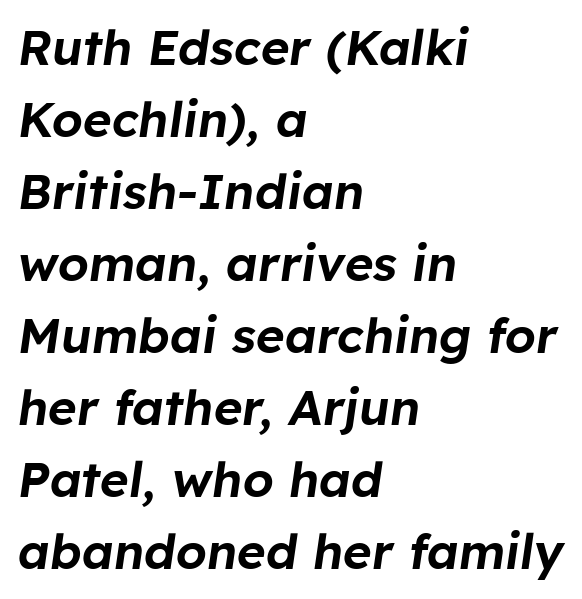
Q: Is the text italic (slanted)? A: Yes, it leans right by about 8 degrees.
Q: Is the text underlined? A: No.
Q: How is the paragraph aligned? A: Left-aligned.
Q: Is the spacing between letters normal or unusually wide? A: Normal.
Q: Is the spacing between lines tight, normal or loose? A: Normal.
Q: Width (condensed, normal, or wide)? A: Normal.
Q: Stroke contrast? A: Low.
Q: x-height? A: Medium.
Q: Monospaced? A: No.
